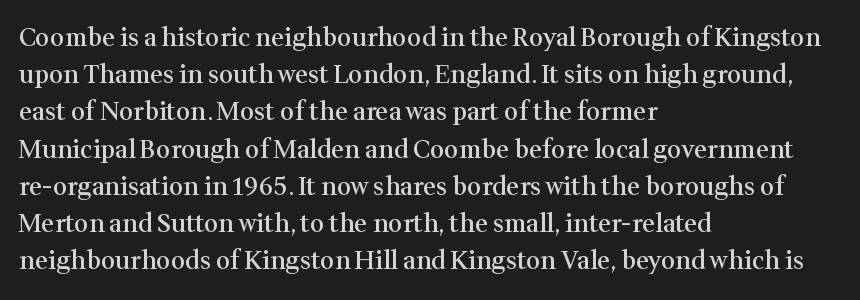
Q: Is the text bold? A: Semi-bold.
Q: Is the text italic (slanted)? A: No, it is upright.
Q: Is the text underlined? A: No.
Q: How is the paragraph aligned? A: Left-aligned.
Q: Is the spacing between letters normal or unusually wide? A: Normal.
Q: Is the spacing between lines tight, normal or loose? A: Normal.
